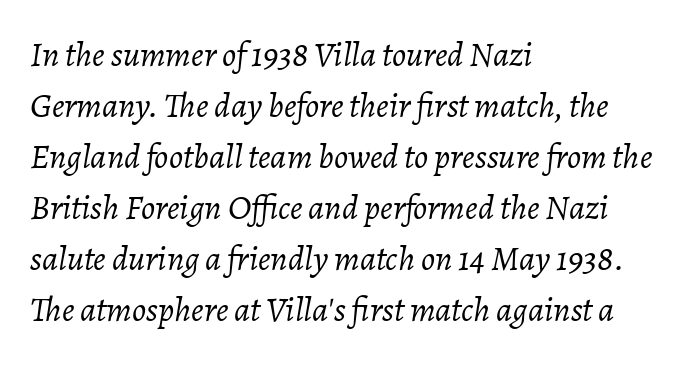
The image shows 35 px light type, italic (leaning right); set left-aligned, normal line spacing (1.46x), normal letter spacing, not underlined; low stroke contrast and a medium x-height.
